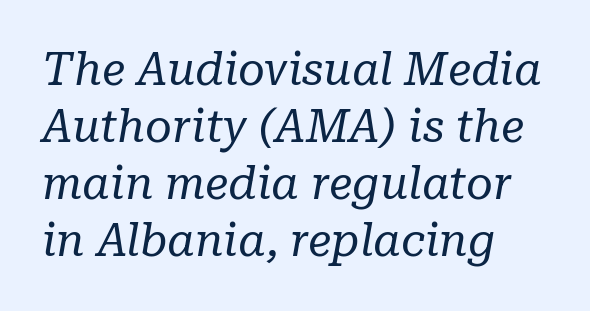
The image shows 46 px regular-weight serif type, italic (leaning right); set left-aligned, line spacing 1.24x, normal letter spacing, not underlined; low stroke contrast and a medium x-height.
